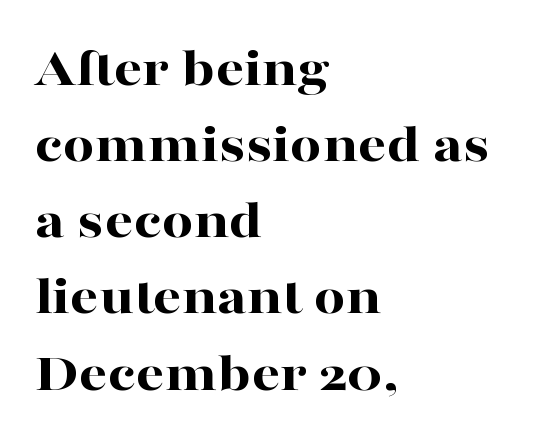
Default kerning and tracking; the words read as compact shapes. Look at the stroke-to-counter ratio: heavy, a bold. Look at the bottom of the vertical strokes: they flare into serifs here. Whoever set this chose a conventional vertical rhythm. Compared with a centered layout, this one pins lines to the left instead. Italic? Not at all — the glyphs are vertical.
